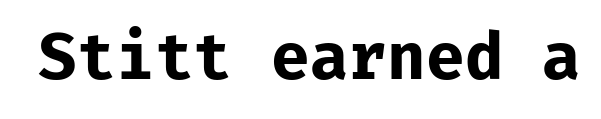
{"serif": "no", "italic": "no", "bold": "yes", "weight": "bold", "width": "normal", "stroke_contrast": "low", "x_height": "medium", "monospaced": "yes", "underline": "no", "letter_spacing": "normal", "letter_spacing_em": 0.0, "glyph_px": 63}
